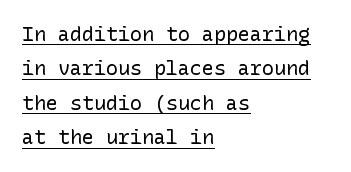
Q: Is the text bold? A: No.
Q: Is the text italic (slanted)? A: No, it is upright.
Q: Is the text underlined? A: Yes.
Q: How is the paragraph aligned? A: Left-aligned.
Q: Is the spacing between letters normal or unusually wide? A: Normal.
